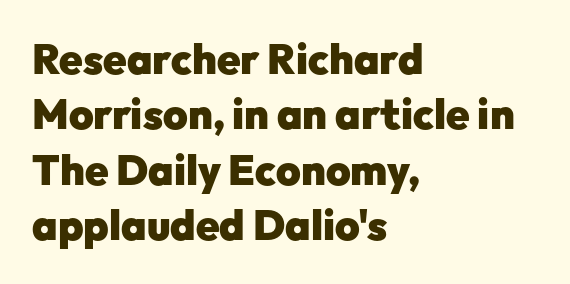
Ascenders rise straight up at ninety degrees. Glyph-to-glyph distance matches everyday printed text. How would I describe the line gaps? Plain and ordinary. Any mark beneath the type? The region is blank.
